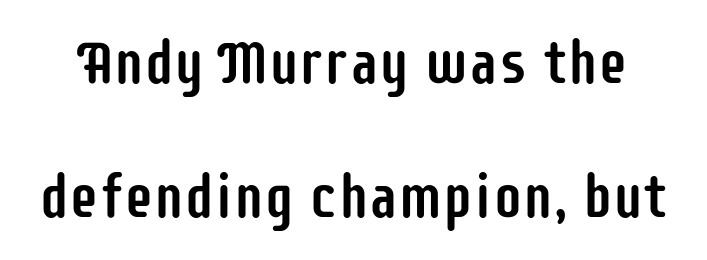
{"serif": "no", "italic": "no", "width": "condensed", "stroke_contrast": "low", "x_height": "large", "monospaced": "no", "underline": "no", "line_spacing": "loose", "line_spacing_ratio": 2.24, "letter_spacing": "normal", "letter_spacing_em": 0.0, "glyph_px": 60}
